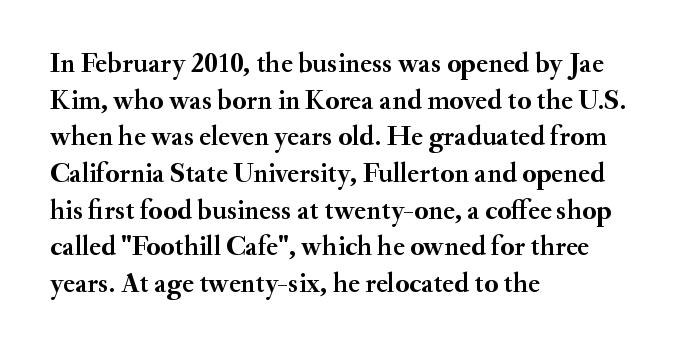
You'd pick this weight for a headline — it's a proper bold. Each line starts at the same left margin while the right side varies. Letter spacing: default. Type without underlining. The line-height multiplier appears to be the usual default. Unlike a clean sans, this face finishes its strokes with serifs.
